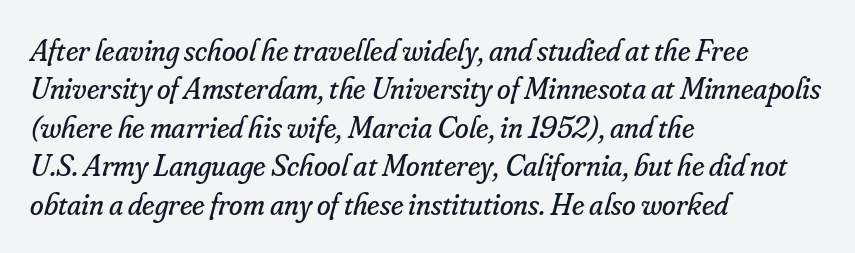
The image shows 31 px regular-weight serif type, italic (leaning right); set left-aligned, line spacing 1.24x, normal letter spacing, not underlined; low stroke contrast and a small x-height.
